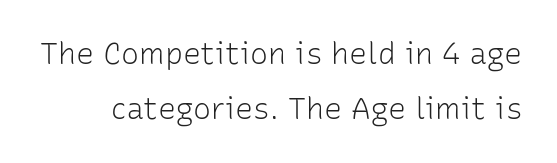
Just letters on the line, the space beneath them empty. Short note: letters normally spaced. The font's upright variant was chosen for this text. The passage shown is typed in a proportional face where columns would drift. Unbolded letterforms with no extra heft. Each letter's strokes conclude bluntly, with no projecting serifs.
